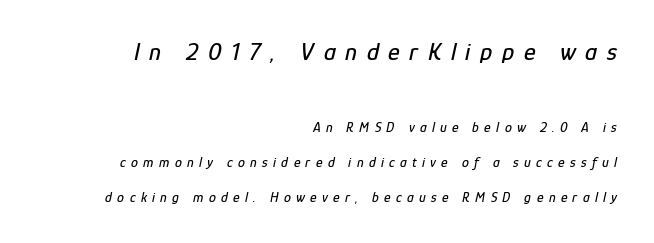
Q: Is the text italic (slanted)? A: Yes, it leans right by about 12 degrees.
Q: Is the text underlined? A: No.
Q: How is the paragraph aligned? A: Right-aligned.
Q: Is the spacing between letters normal or unusually wide? A: Unusually wide.
Q: Is the spacing between lines tight, normal or loose? A: Loose.
Q: Which block of text is set in a larger size, the first (top) or the second (bottom)? A: The first (top) one.
